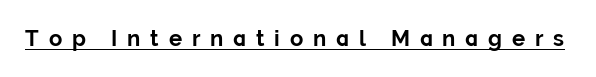
{"italic": "no", "bold": "yes", "underline": "yes", "letter_spacing": "wide", "letter_spacing_em": 0.45, "glyph_px": 22}
